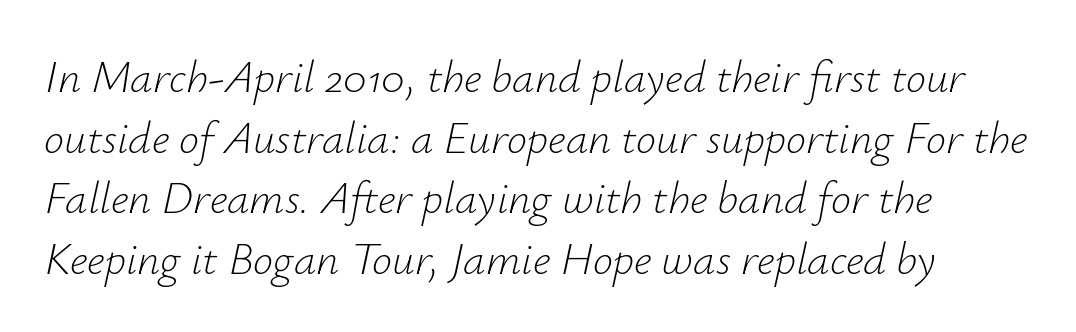
Q: Is the text bold? A: No.
Q: Is the text italic (slanted)? A: Yes, it leans right by about 12 degrees.
Q: Is the text underlined? A: No.
Q: How is the paragraph aligned? A: Left-aligned.
Q: Is the spacing between letters normal or unusually wide? A: Normal.
Q: Is the spacing between lines tight, normal or loose? A: Normal.
Q: Width (condensed, normal, or wide)? A: Normal.
Q: Stroke contrast? A: Low.
Q: x-height? A: Small.
Q: Monospaced? A: No.
